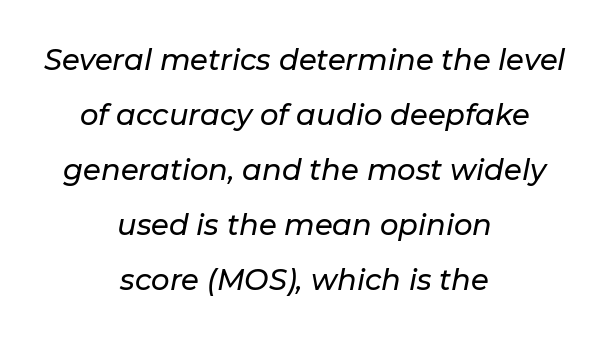
Q: Is the text italic (slanted)? A: Yes, it leans right by about 11 degrees.
Q: Is the text underlined? A: No.
Q: How is the paragraph aligned? A: Centered.
Q: Is the spacing between letters normal or unusually wide? A: Normal.
Q: Is the spacing between lines tight, normal or loose? A: Loose.
Q: Width (condensed, normal, or wide)? A: Normal.
Q: Stroke contrast? A: Low.
Q: x-height? A: Medium.
Q: Monospaced? A: No.
